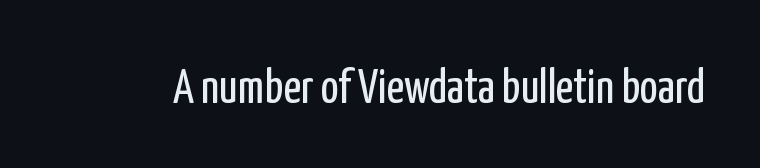
The image shows 48 px regular-weight, condensed sans-serif type, upright; set normal letter spacing, not underlined; low stroke contrast and a medium x-height.
